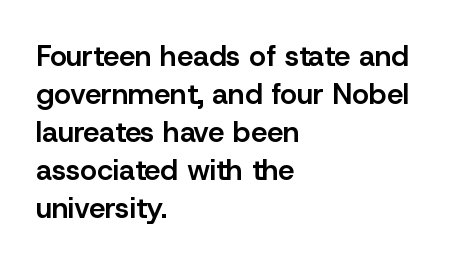
{"serif": "no", "italic": "no", "bold": "semi", "weight": "semibold", "width": "normal", "stroke_contrast": "low", "x_height": "medium", "monospaced": "no", "underline": "no", "align": "left", "line_spacing": "normal", "line_spacing_ratio": 1.31, "letter_spacing": "normal", "letter_spacing_em": 0.0, "glyph_px": 29}
